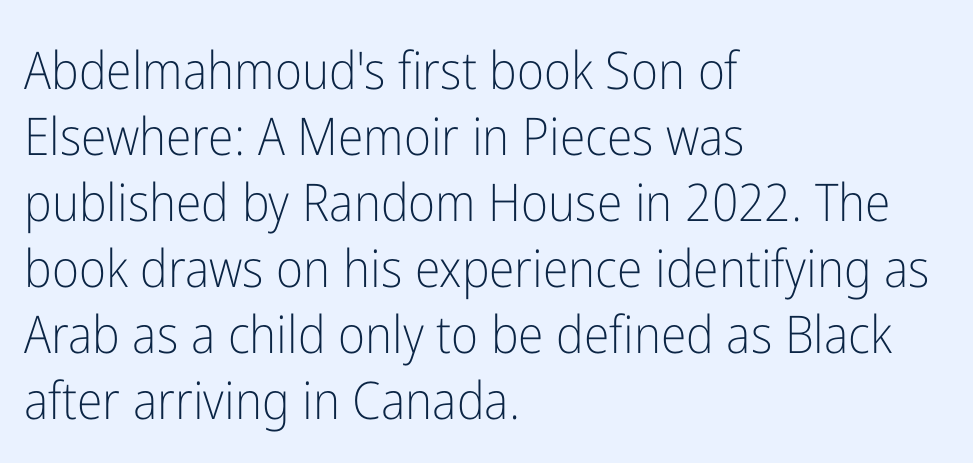
Letter spacing: default. Line spacing here is normal. The axis of the letterforms is exactly vertical. Type without underlining.
